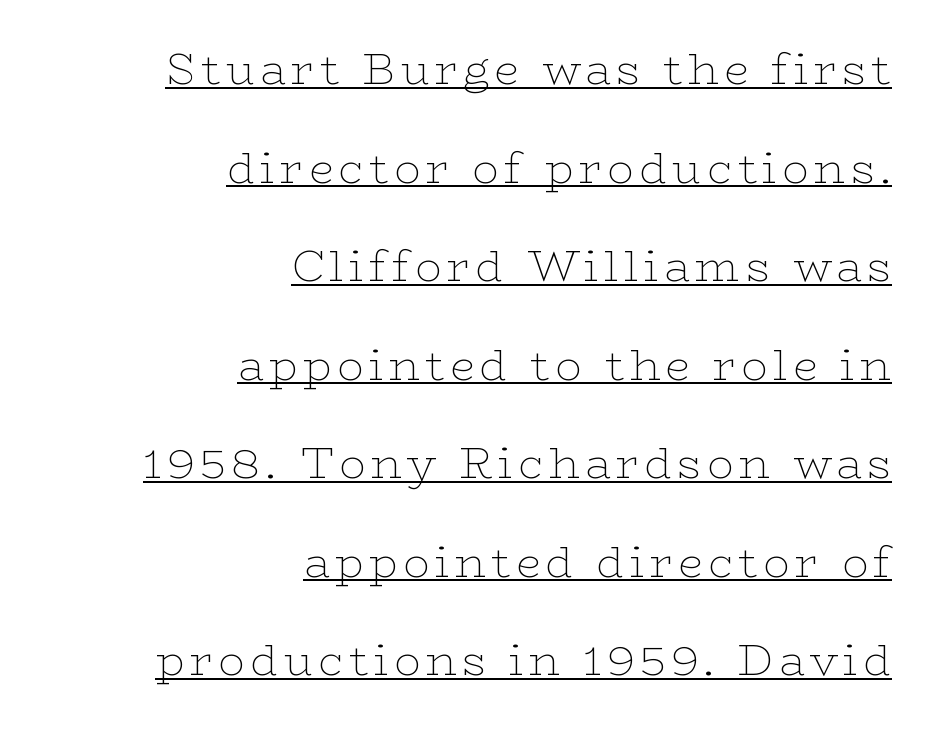
Q: Is the text bold? A: No.
Q: Is the text italic (slanted)? A: No, it is upright.
Q: Is the typeface a serif or a sans-serif typeface? A: Serif.
Q: Is the text underlined? A: Yes.
Q: How is the paragraph aligned? A: Right-aligned.
Q: Is the spacing between lines tight, normal or loose? A: Loose.
Q: Width (condensed, normal, or wide)? A: Wide.
Q: Stroke contrast? A: Low.
Q: x-height? A: Medium.
Q: Monospaced? A: No.
